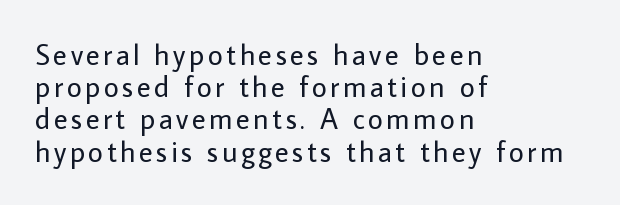
Q: Is the text bold? A: No.
Q: Is the text italic (slanted)? A: No, it is upright.
Q: Is the typeface a serif or a sans-serif typeface? A: Sans-serif.
Q: Is the text underlined? A: No.
Q: How is the paragraph aligned? A: Left-aligned.
Q: Is the spacing between lines tight, normal or loose? A: Tight.
Q: Width (condensed, normal, or wide)? A: Normal.
Q: Stroke contrast? A: Low.
Q: x-height? A: Medium.
Q: Monospaced? A: No.
